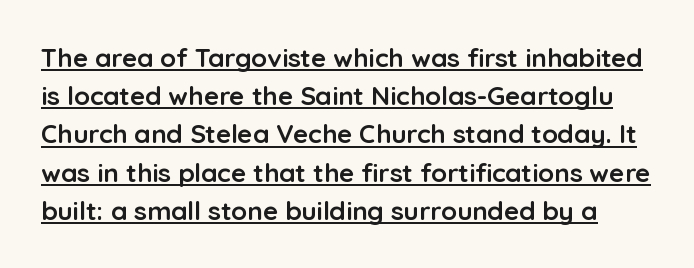
The letters sit at their default tracking, neither squeezed nor spread. Notice how the stems are strictly vertical — no italics here. Each new line begins a customary step beneath the previous one. Honestly, the underline is the first thing you notice here. Chunky letters — that's bold for sure.
